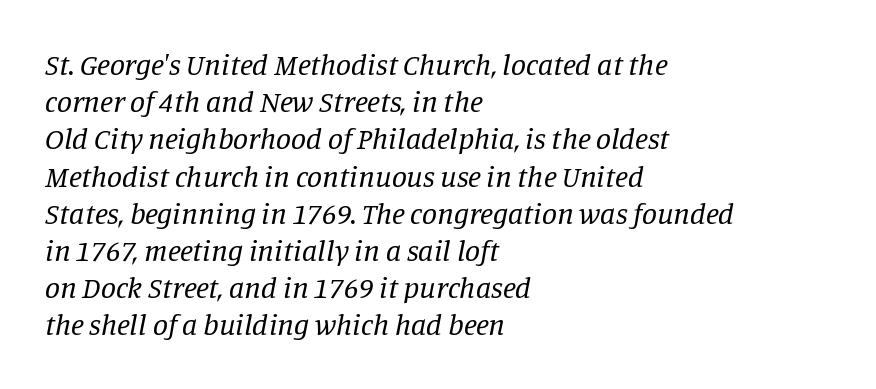
Q: Is the text bold? A: No.
Q: Is the text italic (slanted)? A: Yes, it leans right by about 11 degrees.
Q: Is the typeface a serif or a sans-serif typeface? A: Serif.
Q: Is the text underlined? A: No.
Q: How is the paragraph aligned? A: Left-aligned.
Q: Is the spacing between letters normal or unusually wide? A: Normal.
Q: Width (condensed, normal, or wide)? A: Normal.
Q: Stroke contrast? A: Low.
Q: x-height? A: Large.
Q: Monospaced? A: No.
